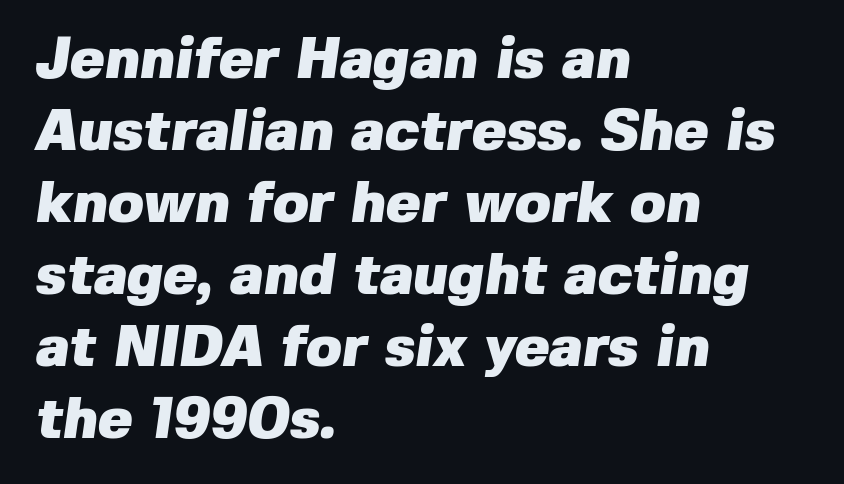
You could call the tracking neutral — neither tight nor loose. The area under the type is left untouched. Typesetter's note: full bold, strokes at maximum text heaviness. Do the characters align in a grid? No, the font is proportional. Is the block centered? No — it sits flush against the left margin.
